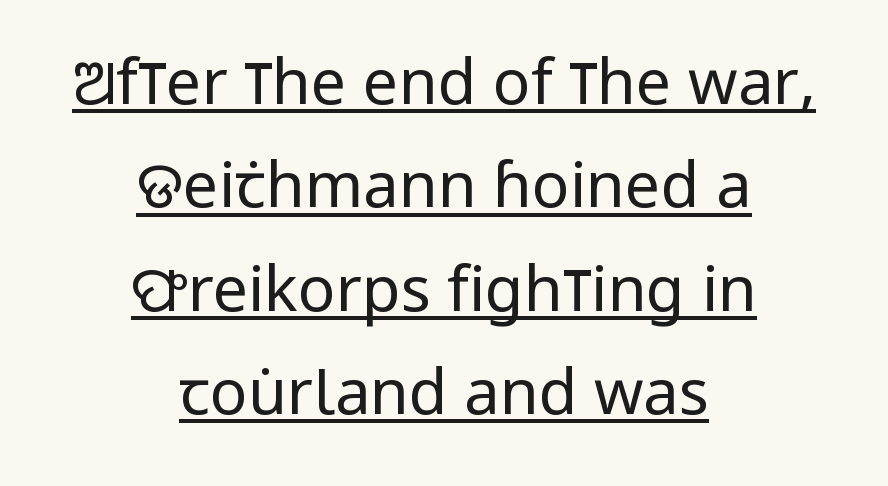
The image shows 63 px regular-weight, condensed sans-serif type, upright; set centered, normal line spacing (1.64x), normal letter spacing, underlined; low stroke contrast and a large x-height.
